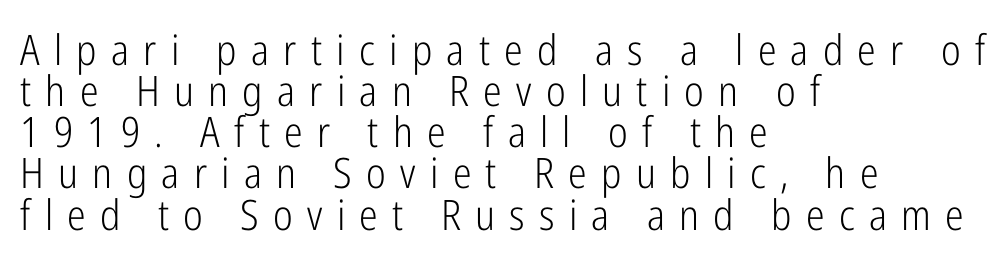
Tracking here is generous; glyphs stand well apart from one another. Honestly, the rows look squashed on top of each other. Note: no serifs on the glyphs. Alignment: flush left. Nope, not italic — everything's standing straight. A quiet, ordinary-to-light weight characterises the typeface.
